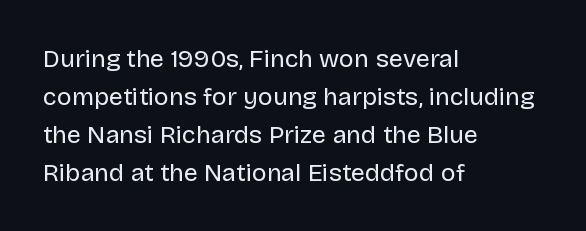
The image shows 25 px text type, upright; set left-aligned, normal line spacing (1.52x), normal letter spacing, not underlined.
